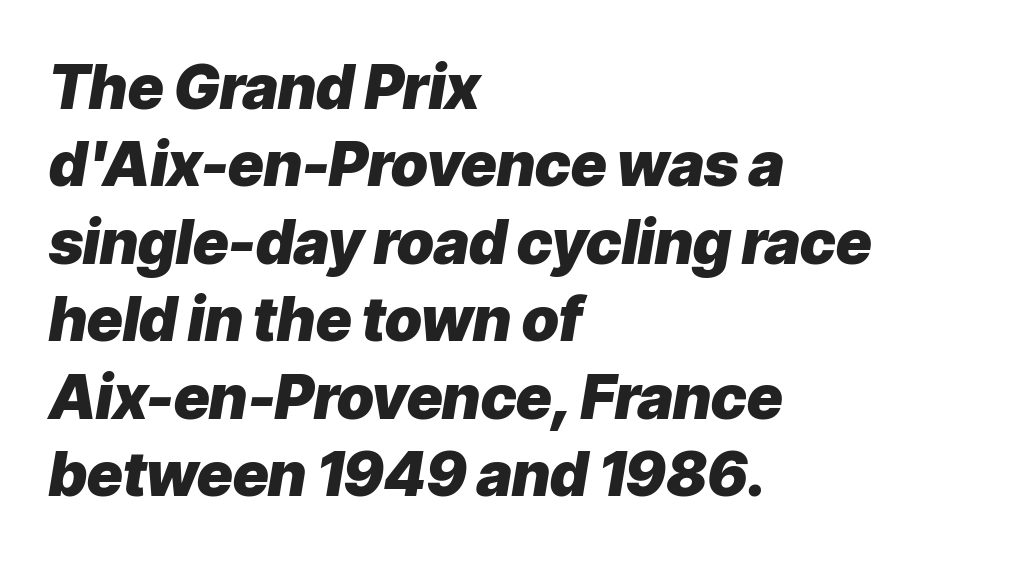
{"italic": "yes", "lean": "right", "slant_degrees": 9, "bold": "yes", "weight": "heavy", "width": "normal", "stroke_contrast": "low", "x_height": "medium", "monospaced": "no", "underline": "no", "align": "left", "line_spacing": "normal", "line_spacing_ratio": 1.27, "letter_spacing": "normal", "letter_spacing_em": 0.0, "glyph_px": 61}
